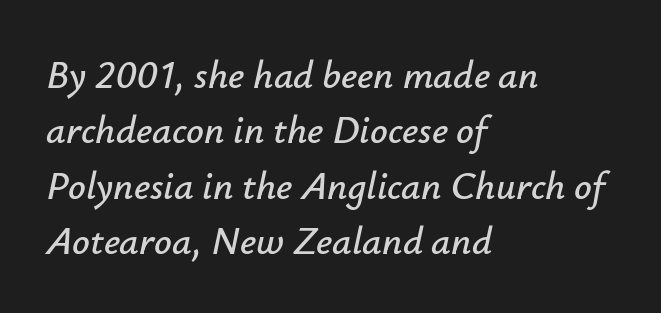
{"italic": "yes", "lean": "right", "slant_degrees": 12, "width": "normal", "stroke_contrast": "low", "x_height": "small", "monospaced": "no", "underline": "no", "align": "left", "line_spacing": "normal", "line_spacing_ratio": 1.42, "letter_spacing": "normal", "letter_spacing_em": 0.0, "glyph_px": 39}
